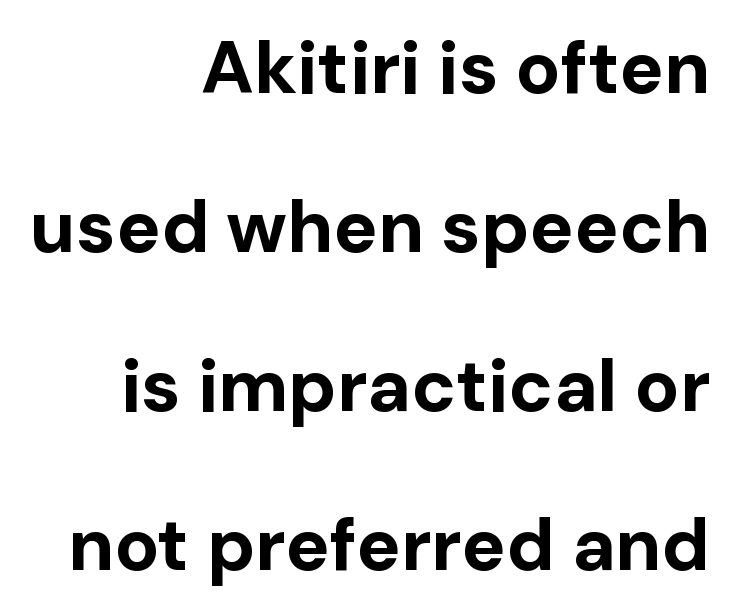
Letters rest on an invisible, unmarked baseline. You could not count columns in this text — the font is proportionally spaced. How are the letters spaced? Ordinarily, with no added tracking. Bold? Absolutely — the strokes are thick and heavy.
